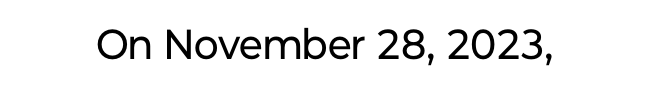
Beneath every word, the page is bare. Stems and bowls with no extra thickness — not bold. A typesetter would call this proportional, since set widths differ per character. Unlike a traditional serif, this face leaves its strokes unadorned.
